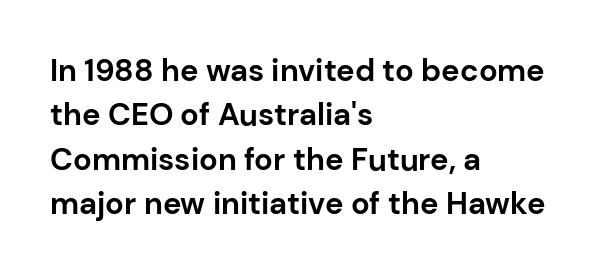
The image shows 31 px bold sans-serif type, upright; set left-aligned, normal line spacing (1.43x), normal letter spacing, not underlined; low stroke contrast and a medium x-height.
